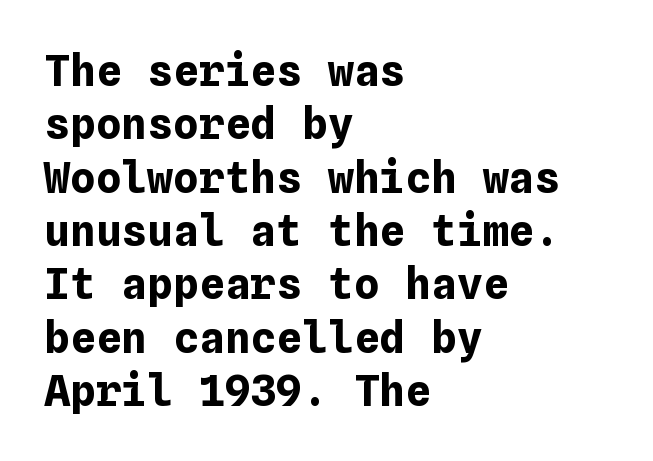
Q: Is the text bold? A: Yes.
Q: Is the text italic (slanted)? A: No, it is upright.
Q: Is the text underlined? A: No.
Q: How is the paragraph aligned? A: Left-aligned.
Q: Is the spacing between letters normal or unusually wide? A: Normal.
Q: Width (condensed, normal, or wide)? A: Normal.
Q: Stroke contrast? A: Low.
Q: x-height? A: Medium.
